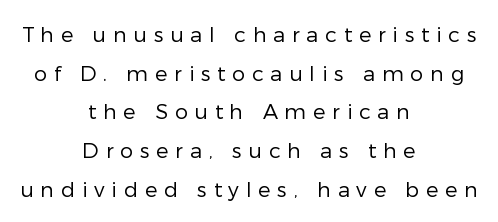
{"italic": "no", "bold": "no", "underline": "no", "align": "center", "line_spacing_ratio": 1.84, "letter_spacing": "wide", "letter_spacing_em": 0.32, "glyph_px": 21}
